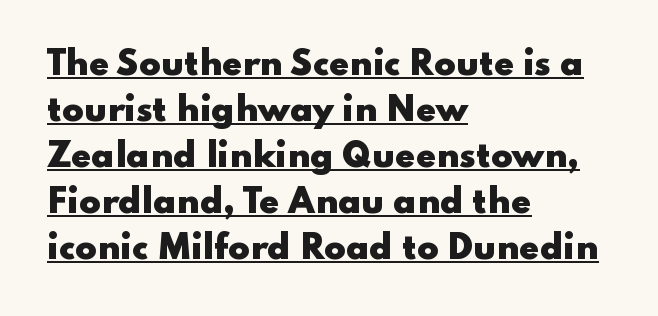
The image shows 32 px heavy, wide sans-serif type, upright; set left-aligned, normal line spacing (1.44x), normal letter spacing, underlined; low stroke contrast and a small x-height.
